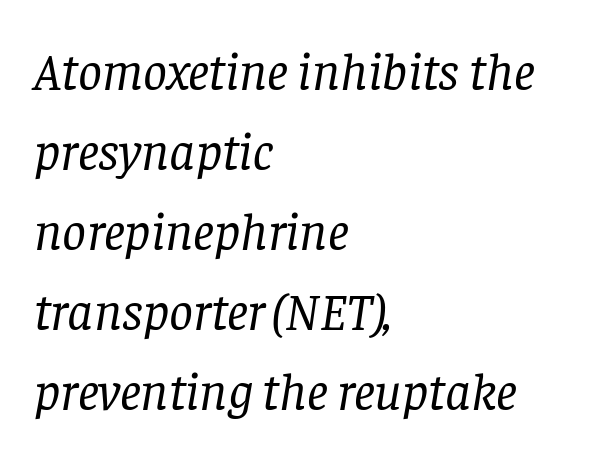
The image shows 53 px regular-weight serif type, italic (leaning right); set left-aligned, normal line spacing (1.51x), normal letter spacing, not underlined; low stroke contrast and a large x-height.
